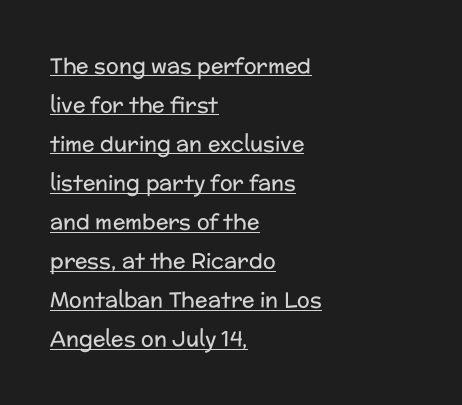
The image shows 21 px text type, upright; set left-aligned, line spacing 1.86x, normal letter spacing, underlined.
